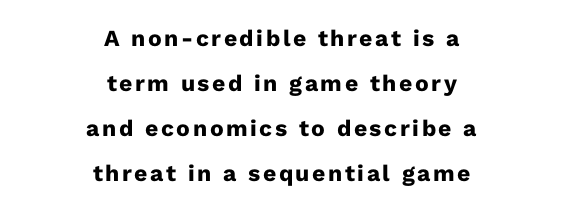
This block would shrink considerably if given ordinary leading; it's expanded now. These lines are centered, leaving both edges ragged. Each row of text sits above clean, open space. Heavy-handed strokes throughout: this text is bold. It's the straight-up-and-down kind of type.
